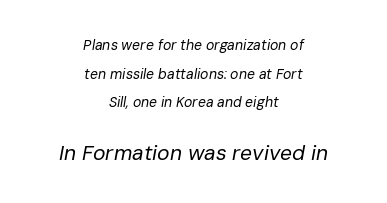
{"italic": "yes", "lean": "right", "slant_degrees": 10, "bold": "no", "underline": "no", "align": "center", "line_spacing": "loose", "line_spacing_ratio": 2.05, "letter_spacing": "normal", "letter_spacing_em": 0.0, "larger_block": "second", "size_ratio": 1.5, "glyph_px": 21}
